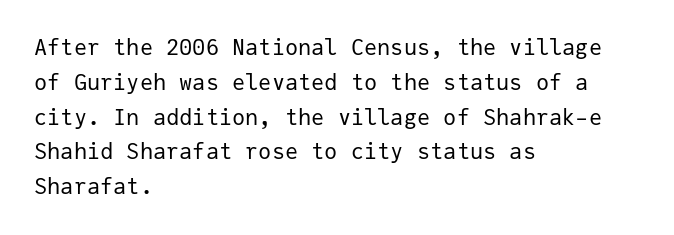
{"italic": "no", "bold": "no", "underline": "no", "align": "left", "line_spacing": "normal", "line_spacing_ratio": 1.58, "letter_spacing": "normal", "letter_spacing_em": 0.0, "glyph_px": 22}
